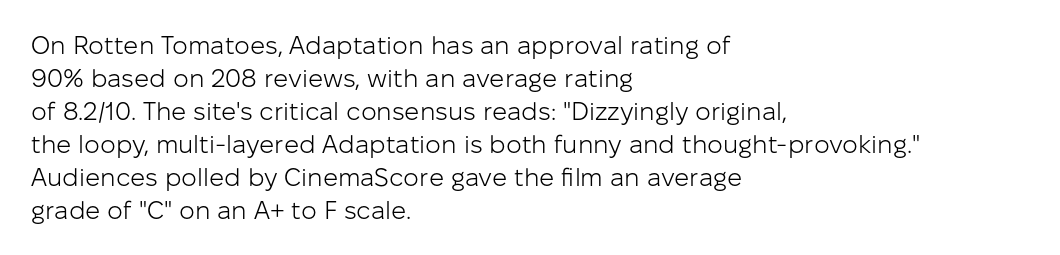
{"italic": "no", "bold": "no", "underline": "no", "align": "left", "line_spacing": "normal", "line_spacing_ratio": 1.32, "letter_spacing": "normal", "letter_spacing_em": 0.0, "glyph_px": 25}
